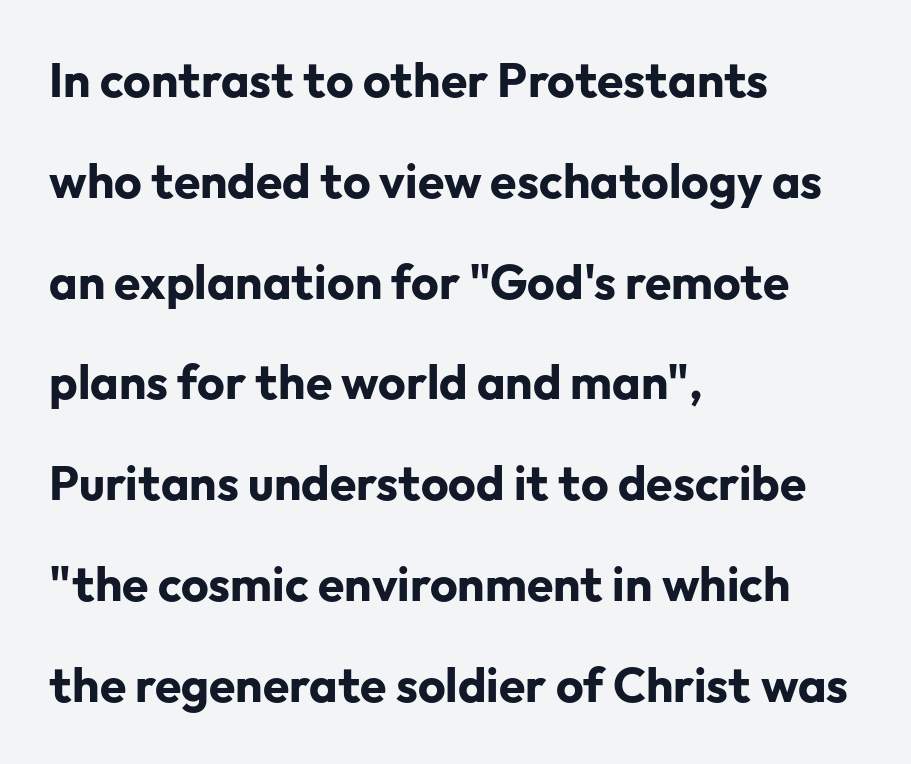
The image shows 48 px bold sans-serif type, upright; set left-aligned, loose line spacing (2.1x), normal letter spacing, not underlined; low stroke contrast and a medium x-height.
